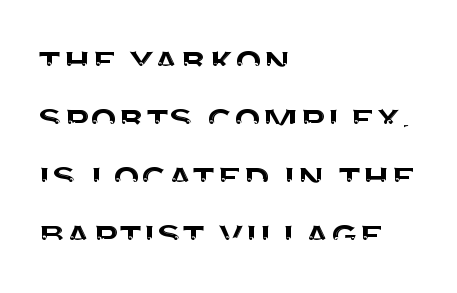
Q: Is the text italic (slanted)? A: No, it is upright.
Q: Is the typeface a serif or a sans-serif typeface? A: Sans-serif.
Q: Is the text underlined? A: No.
Q: How is the paragraph aligned? A: Left-aligned.
Q: Is the spacing between letters normal or unusually wide? A: Normal.
Q: Is the spacing between lines tight, normal or loose? A: Normal.
Q: Width (condensed, normal, or wide)? A: Normal.
Q: Stroke contrast? A: Medium.
Q: x-height? A: Large.
Q: Monospaced? A: No.
